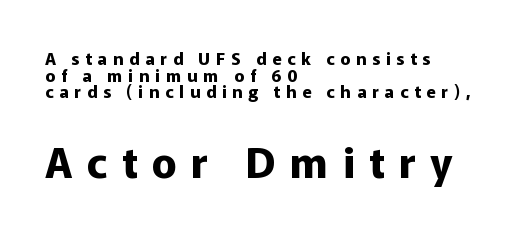
The image shows 42 px bold sans-serif type, upright; set left-aligned, tight line spacing (0.98x), unusually wide letter spacing (+0.34 em), not underlined; the second (bottom) block is 2.47x larger; low stroke contrast and a medium x-height.
